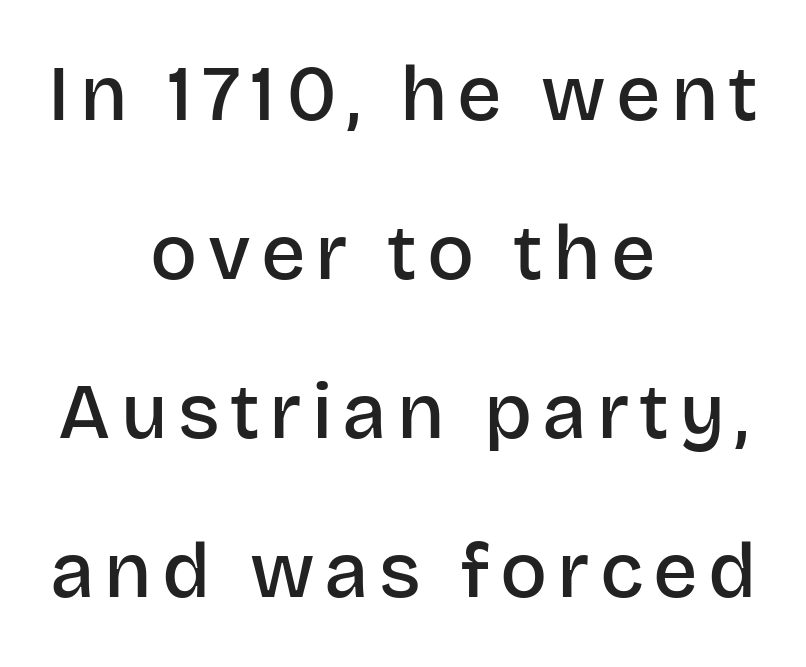
Q: Is the text bold? A: Semi-bold.
Q: Is the text italic (slanted)? A: No, it is upright.
Q: Is the typeface a serif or a sans-serif typeface? A: Sans-serif.
Q: Is the text underlined? A: No.
Q: How is the paragraph aligned? A: Centered.
Q: Is the spacing between lines tight, normal or loose? A: Loose.
Q: Width (condensed, normal, or wide)? A: Normal.
Q: Stroke contrast? A: Low.
Q: x-height? A: Large.
Q: Monospaced? A: No.
